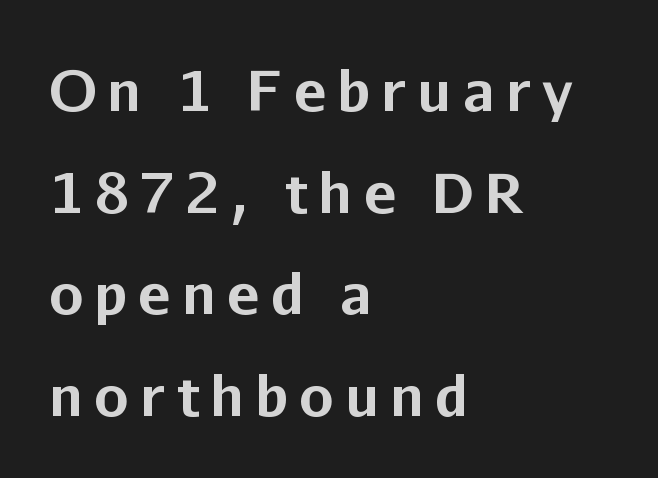
Typesetter's note: full bold, strokes at maximum text heaviness. Ascenders rise straight up at ninety degrees. A bare baseline throughout the passage. Each letter's strokes conclude bluntly, with no projecting serifs.
